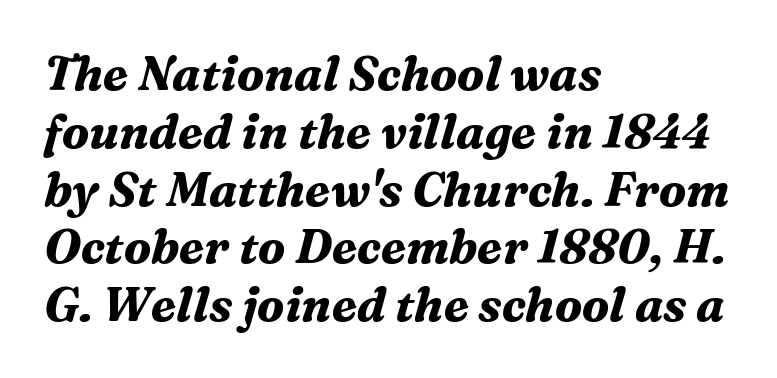
The image shows 47 px bold serif type, italic (leaning right); set left-aligned, line spacing 1.23x, normal letter spacing, not underlined; medium stroke contrast and a medium x-height.
